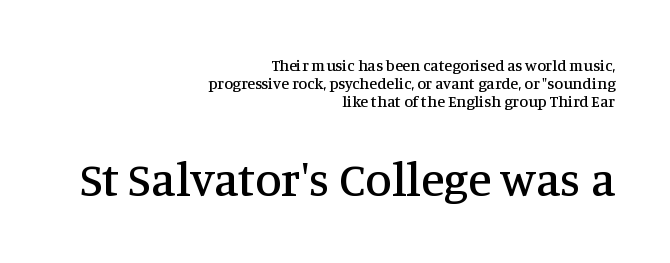
A clean baseline with only descenders dipping below it. The rendering shows small feet on the letterforms — a serif design. Every stem runs plumb, perpendicular to the baseline. Every row of glyphs terminates at an identical x-position on the right.
